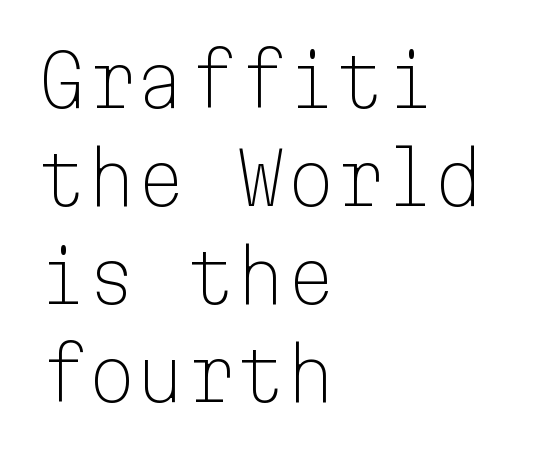
{"serif": "no", "italic": "no", "bold": "no", "weight": "light", "width": "normal", "stroke_contrast": "low", "x_height": "medium", "monospaced": "yes", "underline": "no", "align": "left", "line_spacing": "normal", "line_spacing_ratio": 1.38, "letter_spacing": "normal", "letter_spacing_em": 0.0, "glyph_px": 71}
